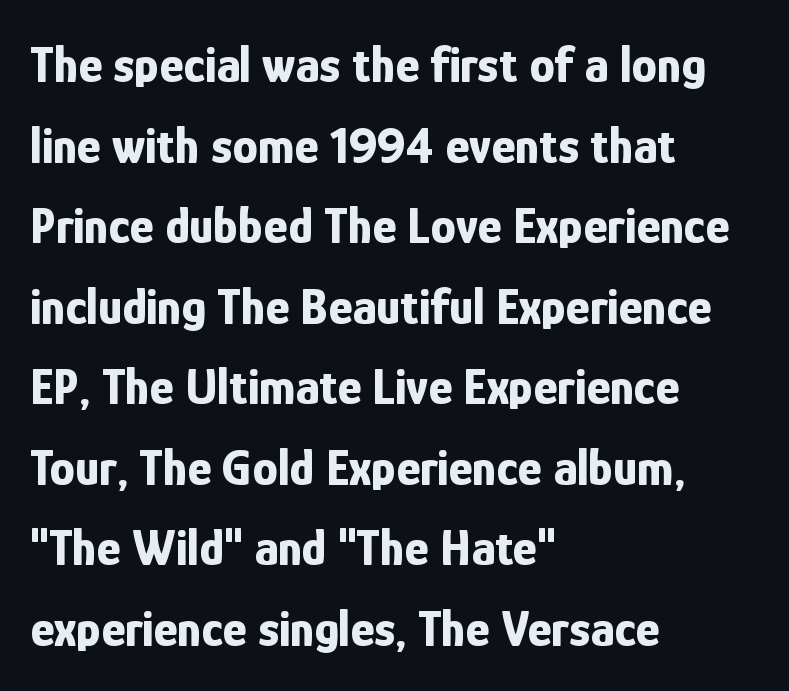
Q: Is the text bold? A: Yes.
Q: Is the text italic (slanted)? A: No, it is upright.
Q: Is the typeface a serif or a sans-serif typeface? A: Sans-serif.
Q: Is the text underlined? A: No.
Q: How is the paragraph aligned? A: Left-aligned.
Q: Is the spacing between letters normal or unusually wide? A: Normal.
Q: Is the spacing between lines tight, normal or loose? A: Normal.
Q: Width (condensed, normal, or wide)? A: Condensed.
Q: Stroke contrast? A: Low.
Q: x-height? A: Medium.
Q: Monospaced? A: No.
